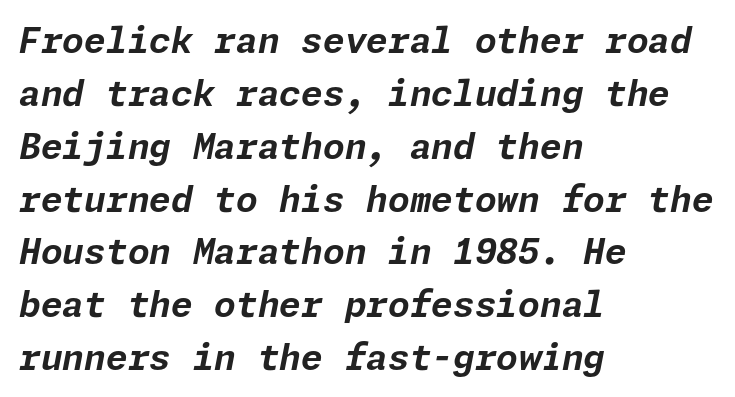
The image shows 35 px bold type, italic (leaning right); set left-aligned, normal line spacing (1.51x), normal letter spacing, not underlined; low stroke contrast and a medium x-height.
